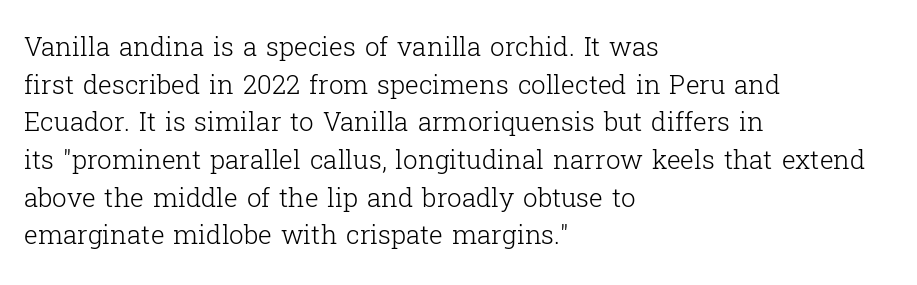
This sample is left-justified, so line endings fall wherever the words run out. Short note: letters normally spaced. These lines were composed using upright roman letters. Nothing heavy about these letters — not bold at all. The glyphs are unaccompanied by any horizontal stroke below them. Quick note: interline space is typical.
